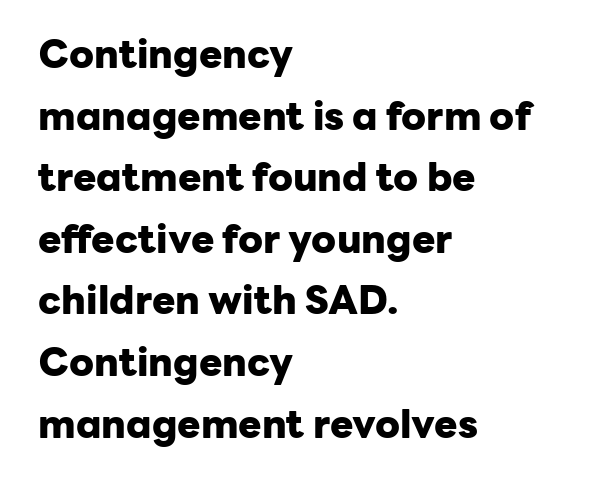
{"serif": "no", "italic": "no", "bold": "yes", "weight": "heavy", "width": "normal", "stroke_contrast": "low", "x_height": "medium", "monospaced": "no", "underline": "no", "align": "left", "line_spacing": "normal", "line_spacing_ratio": 1.58, "letter_spacing": "normal", "letter_spacing_em": 0.0, "glyph_px": 39}
